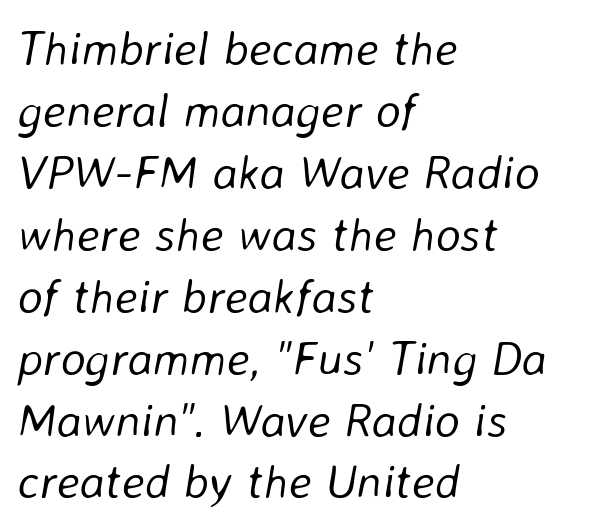
Q: Is the text bold? A: No.
Q: Is the text italic (slanted)? A: Yes, it leans right by about 8 degrees.
Q: Is the text underlined? A: No.
Q: How is the paragraph aligned? A: Left-aligned.
Q: Is the spacing between letters normal or unusually wide? A: Normal.
Q: Is the spacing between lines tight, normal or loose? A: Normal.
Q: Width (condensed, normal, or wide)? A: Normal.
Q: Stroke contrast? A: Low.
Q: x-height? A: Medium.
Q: Monospaced? A: No.
